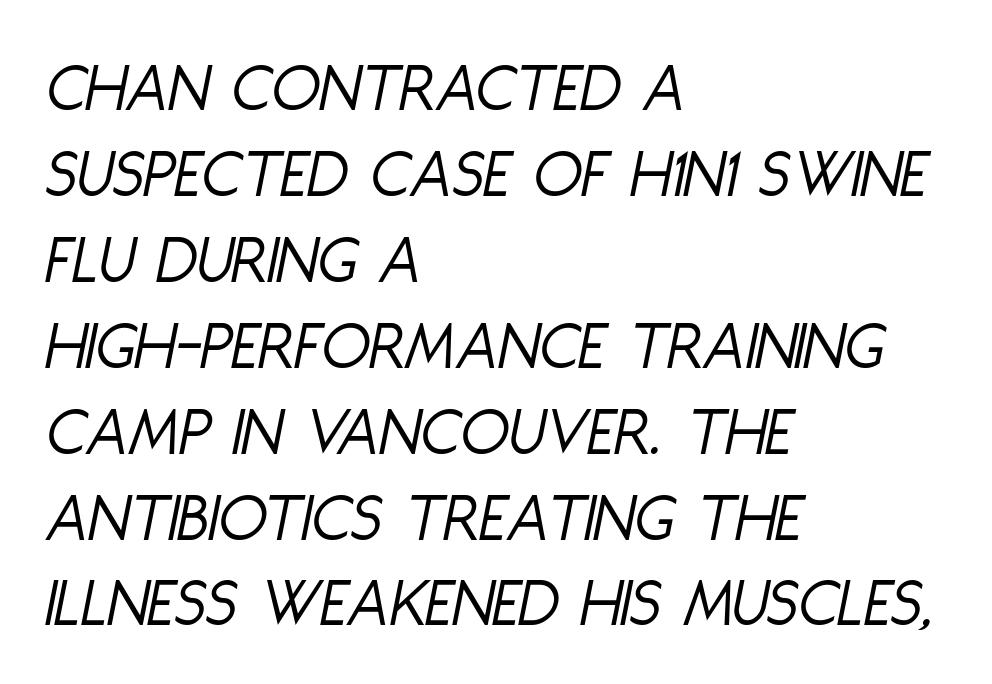
The image shows 71 px light, condensed type, italic (leaning right); set left-aligned, line spacing 1.21x, normal letter spacing, not underlined; low stroke contrast and a large x-height.
